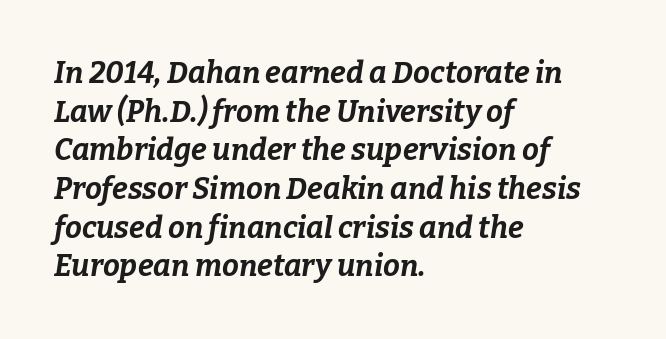
The image shows 30 px bold type, italic (leaning right); set left-aligned, normal line spacing (1.29x), normal letter spacing, not underlined; low stroke contrast and a medium x-height.
